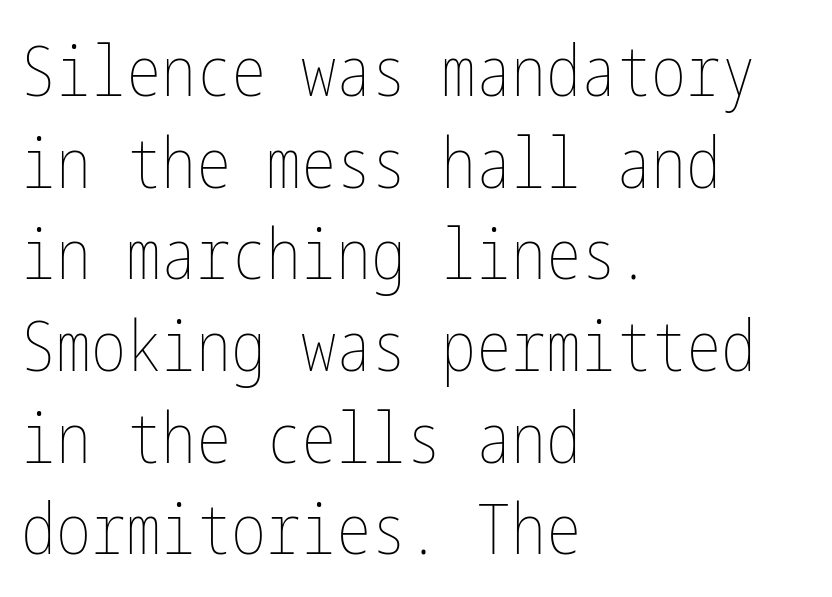
The image shows 70 px thin, condensed type, upright; set left-aligned, normal line spacing (1.31x), normal letter spacing, not underlined; low stroke contrast and a medium x-height.
